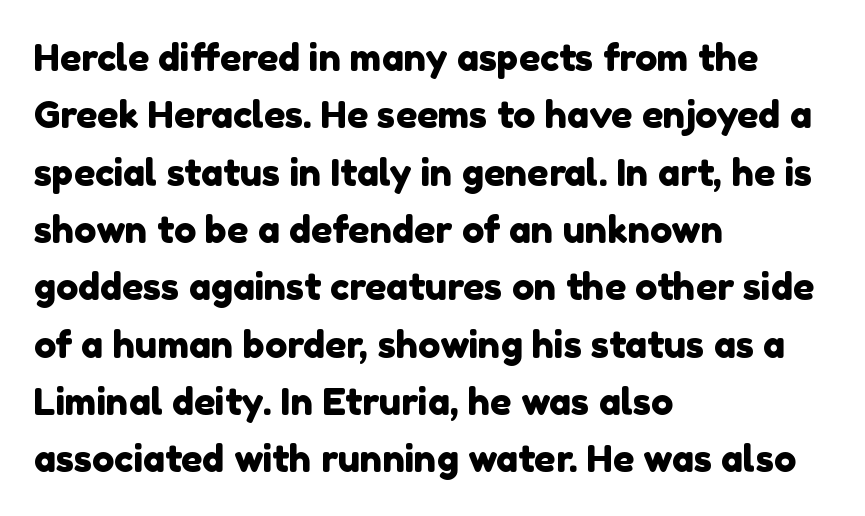
The image shows 37 px sans-serif type; set left-aligned, normal line spacing (1.55x), normal letter spacing, not underlined; a medium x-height.
